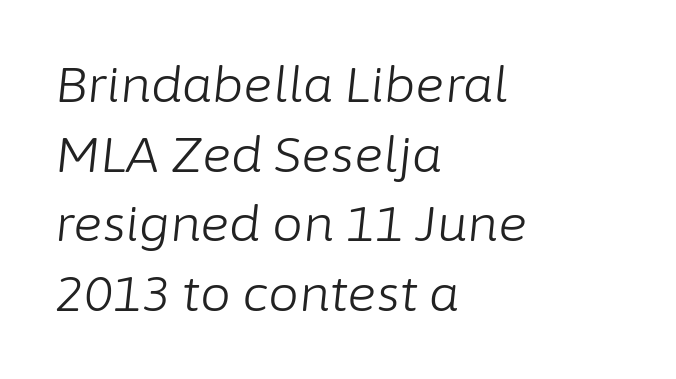
Q: Is the text bold? A: No.
Q: Is the text italic (slanted)? A: Yes, it leans right by about 6 degrees.
Q: Is the text underlined? A: No.
Q: How is the paragraph aligned? A: Left-aligned.
Q: Is the spacing between letters normal or unusually wide? A: Normal.
Q: Is the spacing between lines tight, normal or loose? A: Normal.
Q: Width (condensed, normal, or wide)? A: Normal.
Q: Stroke contrast? A: Low.
Q: x-height? A: Medium.
Q: Monospaced? A: No.
